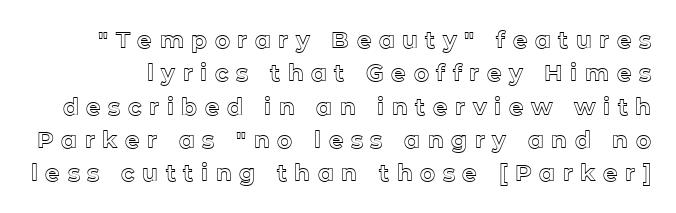
The image shows 23 px text type, upright; set normal line spacing (1.45x), unusually wide letter spacing (+0.33 em), not underlined.
